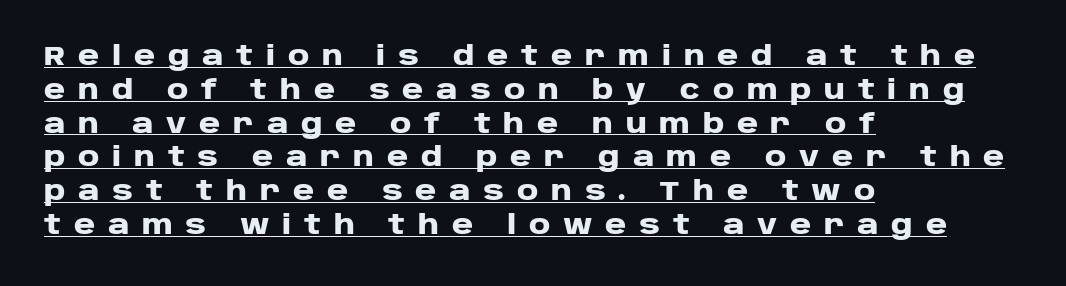
A full-strength bold gives these letters their thick strokes. One glance says typical: line gaps are just what's usual. Compared with undecorated copy, this sample adds a rule below the words. The passage shown has open, widely tracked lettering throughout.
